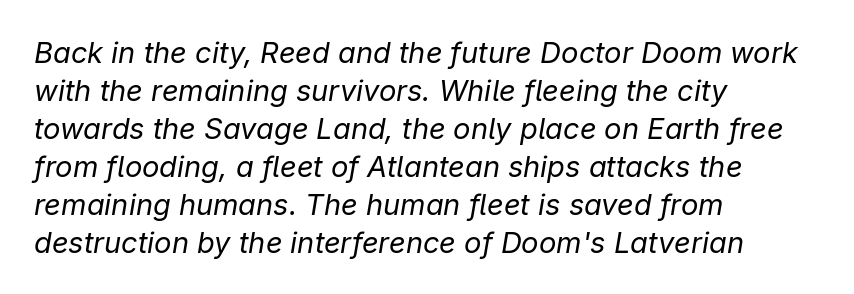
Compared with a typical body face, this is equally light or lighter still. Notice how the passage keeps a crisp vertical edge on the left only. Note the varied advance widths — an 'i' is clearly narrower than an 'm'. Characters are canted at an angle relative to the baseline's perpendicular. Bare-footed words on every line.
